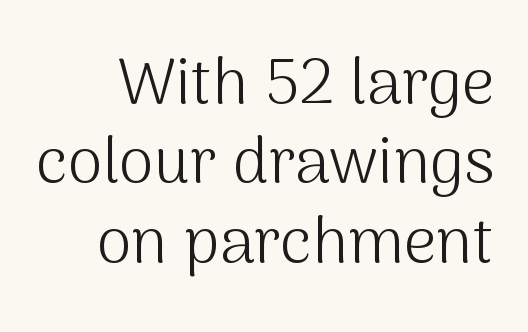
The image shows 64 px light sans-serif type, upright; set line spacing 1.24x, normal letter spacing, not underlined; medium stroke contrast and a medium x-height.
